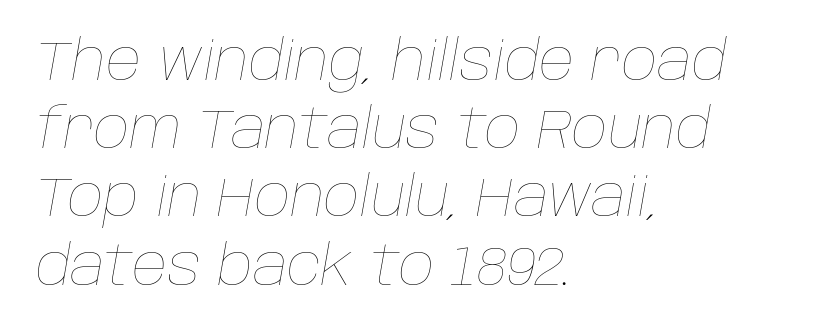
The font is comparable to plain body text, perhaps lighter. The strip under each line holds only bare page. The passage is arranged the way most books set body copy — flush left. Character widths vary here, with narrow letters taking less room than wide ones. Slant detected: the letters are inclined. Students, note that the glyphs here touch the page at normal intervals.
